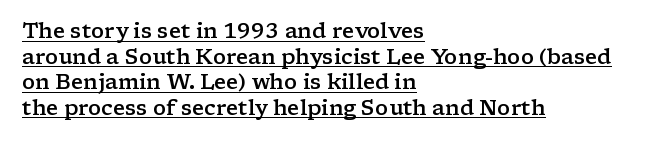
Q: Is the text bold? A: Semi-bold.
Q: Is the text italic (slanted)? A: No, it is upright.
Q: Is the text underlined? A: Yes.
Q: How is the paragraph aligned? A: Left-aligned.
Q: Is the spacing between letters normal or unusually wide? A: Normal.
